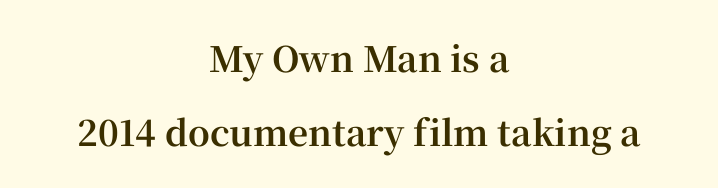
Q: Is the text bold? A: Yes.
Q: Is the text italic (slanted)? A: No, it is upright.
Q: Is the typeface a serif or a sans-serif typeface? A: Serif.
Q: Is the text underlined? A: No.
Q: How is the paragraph aligned? A: Centered.
Q: Is the spacing between letters normal or unusually wide? A: Normal.
Q: Is the spacing between lines tight, normal or loose? A: Loose.
Q: Width (condensed, normal, or wide)? A: Normal.
Q: Stroke contrast? A: High.
Q: x-height? A: Medium.
Q: Monospaced? A: No.
